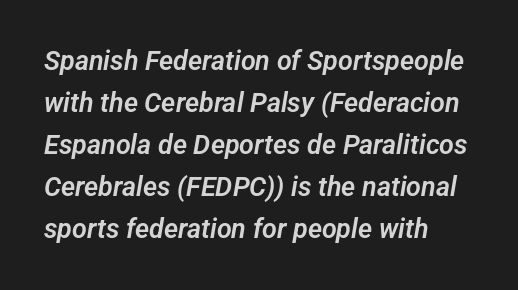
The image shows 27 px text type; set left-aligned, normal line spacing (1.56x), normal letter spacing, not underlined.
